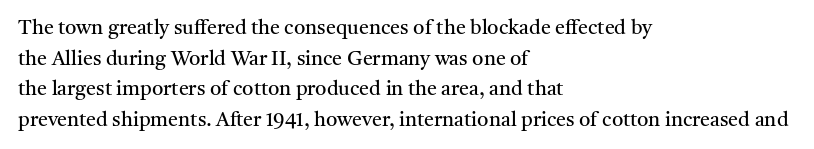
{"italic": "no", "bold": "no", "underline": "no", "align": "left", "line_spacing": "normal", "line_spacing_ratio": 1.53, "letter_spacing": "normal", "letter_spacing_em": 0.0, "glyph_px": 20}
